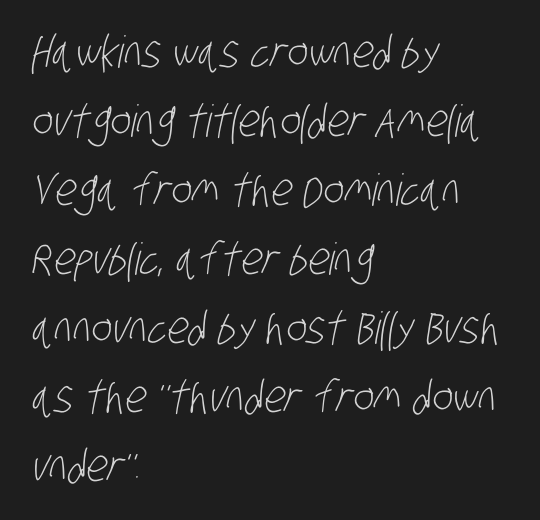
Q: Is the text bold? A: No.
Q: Is the typeface a serif or a sans-serif typeface? A: Sans-serif.
Q: Is the text underlined? A: No.
Q: How is the paragraph aligned? A: Left-aligned.
Q: Is the spacing between letters normal or unusually wide? A: Normal.
Q: Is the spacing between lines tight, normal or loose? A: Normal.
Q: Width (condensed, normal, or wide)? A: Condensed.
Q: Stroke contrast? A: Low.
Q: x-height? A: Large.
Q: Monospaced? A: No.
